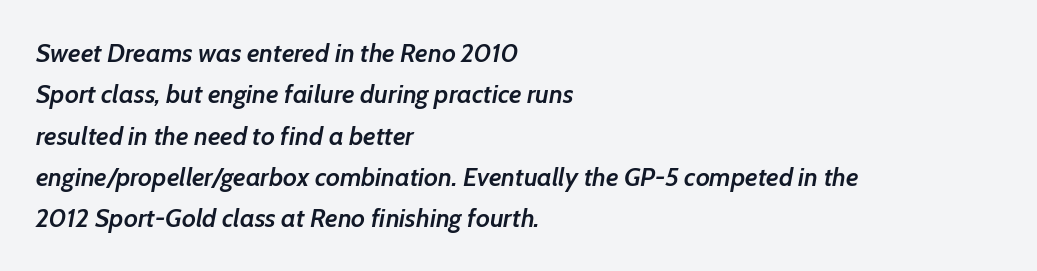
The image shows 26 px text type, italic (leaning right); set left-aligned, normal line spacing (1.59x), normal letter spacing, not underlined.
